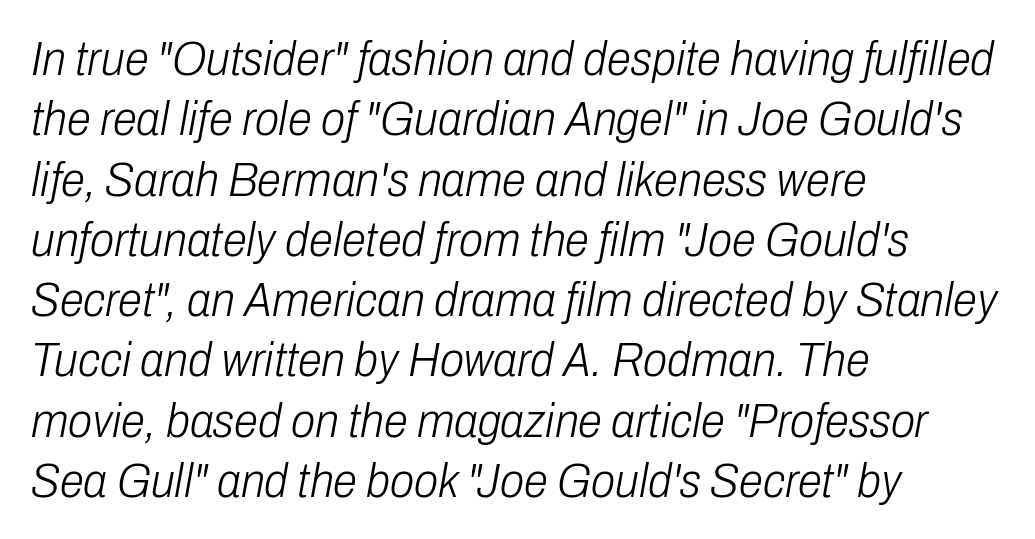
Q: Is the text bold? A: No.
Q: Is the text italic (slanted)? A: Yes, it leans right by about 10 degrees.
Q: Is the text underlined? A: No.
Q: How is the paragraph aligned? A: Left-aligned.
Q: Is the spacing between letters normal or unusually wide? A: Normal.
Q: Width (condensed, normal, or wide)? A: Condensed.
Q: Stroke contrast? A: Low.
Q: x-height? A: Medium.
Q: Monospaced? A: No.
